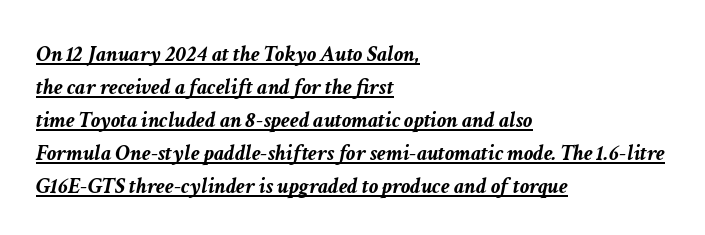
The image shows 23 px bold type, italic (leaning right); set left-aligned, normal line spacing (1.43x), normal letter spacing, underlined.
